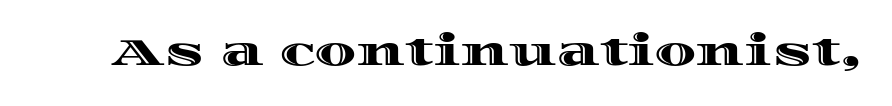
Q: Is the text italic (slanted)? A: No, it is upright.
Q: Is the text underlined? A: No.
Q: Is the spacing between letters normal or unusually wide? A: Normal.
Q: Width (condensed, normal, or wide)? A: Wide.
Q: x-height? A: Large.
Q: Monospaced? A: No.
